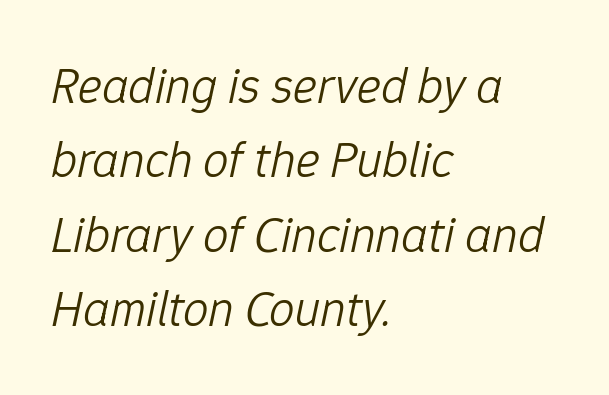
{"italic": "yes", "lean": "right", "slant_degrees": 12, "bold": "no", "weight": "light", "width": "normal", "stroke_contrast": "low", "x_height": "medium", "monospaced": "no", "underline": "no", "align": "left", "line_spacing": "normal", "line_spacing_ratio": 1.46, "letter_spacing": "normal", "letter_spacing_em": 0.0, "glyph_px": 51}
